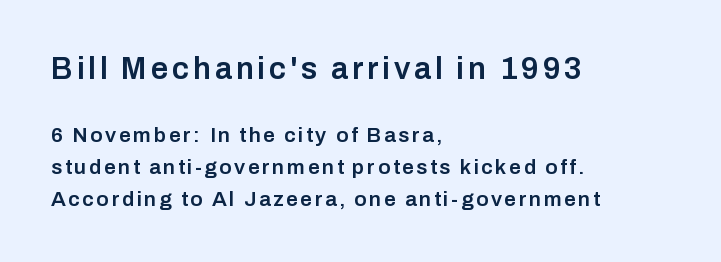
{"serif": "no", "italic": "no", "bold": "semi", "weight": "semibold", "width": "normal", "stroke_contrast": "low", "x_height": "medium", "monospaced": "no", "underline": "no", "align": "left", "line_spacing": "normal", "line_spacing_ratio": 1.52, "larger_block": "first", "size_ratio": 1.48, "glyph_px": 31}
